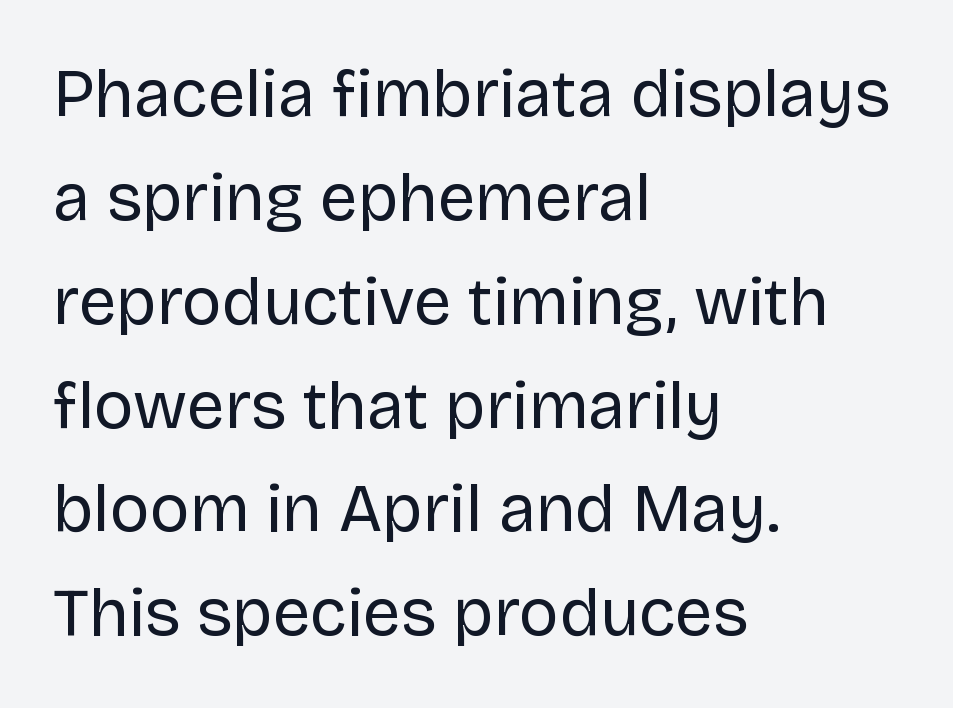
The image shows 67 px regular-weight sans-serif type, upright; set left-aligned, normal line spacing (1.55x), normal letter spacing, not underlined; low stroke contrast and a large x-height.
